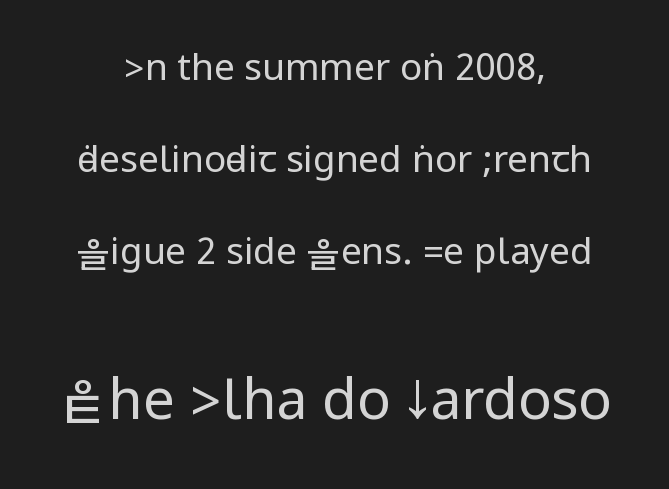
{"serif": "no", "italic": "no", "bold": "no", "weight": "regular", "width": "condensed", "stroke_contrast": "low", "underline": "no", "align": "center", "line_spacing": "loose", "line_spacing_ratio": 2.49, "letter_spacing": "normal", "letter_spacing_em": 0.0, "larger_block": "second", "size_ratio": 1.51, "glyph_px": 56}
